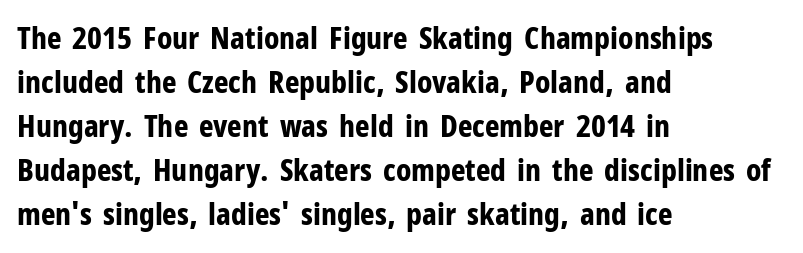
Look at the bottom of the vertical strokes: they stop flat, with no serifs. The block of text has a typical density, with ordinary space between rows. Descender tails drop into unmarked territory. What stands out about the letter spacing? Nothing — it is the standard amount. These lines are set flush left with a ragged right edge. This sample has the flowing, uneven cadence of proportional lettering.
